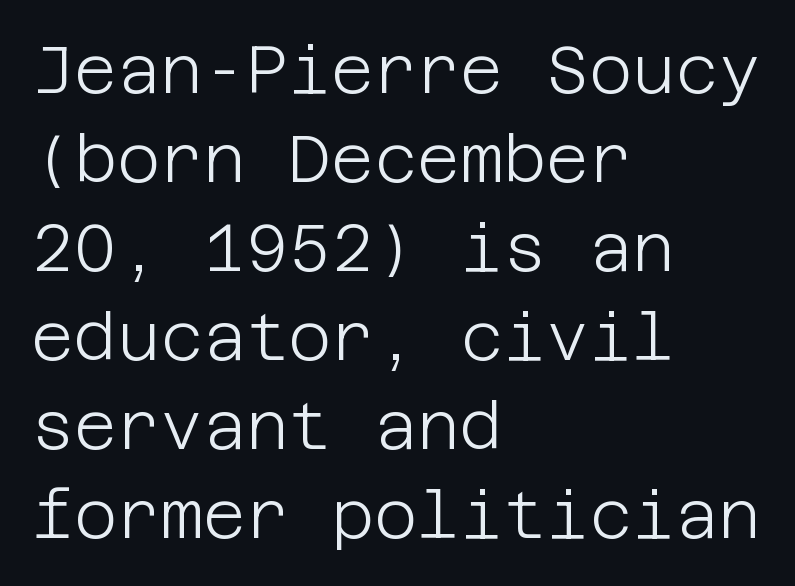
The image shows 66 px light sans-serif type, upright; set left-aligned, normal line spacing (1.35x), normal letter spacing, not underlined; low stroke contrast and a large x-height.
